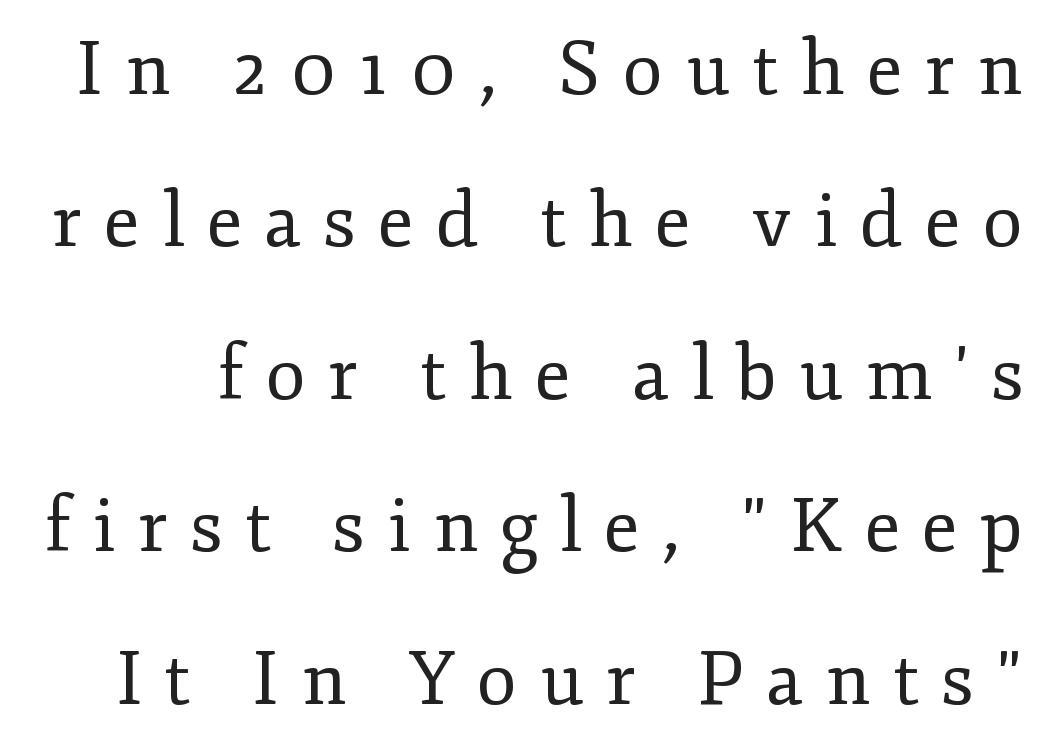
Is this a sans? No — the strokes have serifs. Is the letter spacing exaggerated? Yes — the characters are pushed far apart. The face used here is proportionally spaced, like ordinary book or web type. Rule under the text: the space is simply empty.
